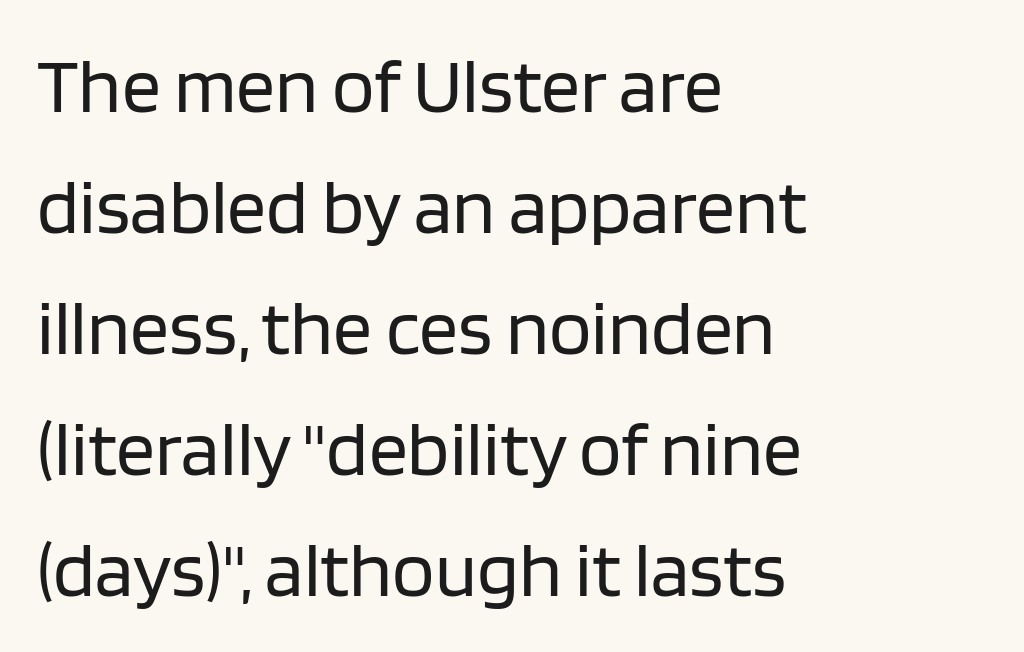
The image shows 78 px regular-weight sans-serif type, upright; set left-aligned, normal line spacing (1.55x), normal letter spacing, not underlined; low stroke contrast and a large x-height.
